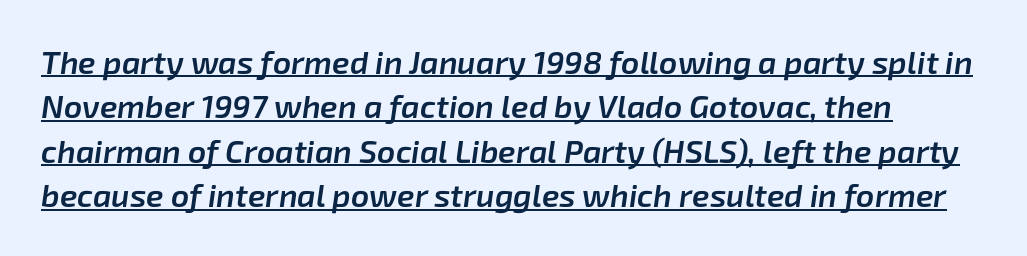
Rendered with sloped, italic letterforms. The typesetting leans somewhat heavy: a semibold. Nothing unusual about the tracking: characters are spaced as the font intends. Descenders here cross a horizontal rule under the line.
